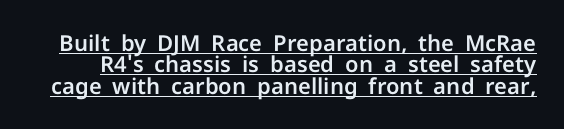
Spacing between characters is what you'd get straight out of the box. This sample uses an upright cut, with every glyph sitting square on the baseline. Honestly, the rows look squashed on top of each other. Looks like someone drew a line under every word here.
